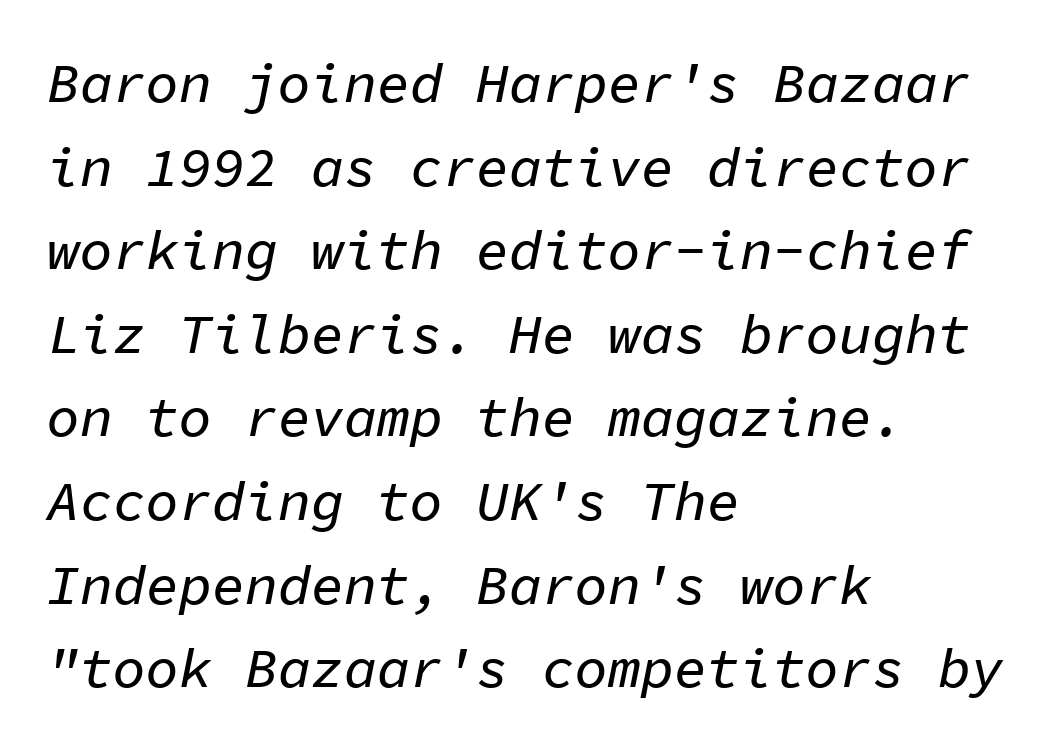
The image shows 55 px text type, italic (leaning right), monospaced; set left-aligned, normal line spacing (1.52x), normal letter spacing, not underlined; low stroke contrast and a medium x-height.
